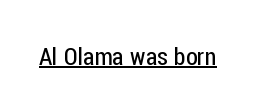
{"italic": "no", "bold": "no", "underline": "yes", "letter_spacing": "normal", "letter_spacing_em": 0.0, "glyph_px": 24}
